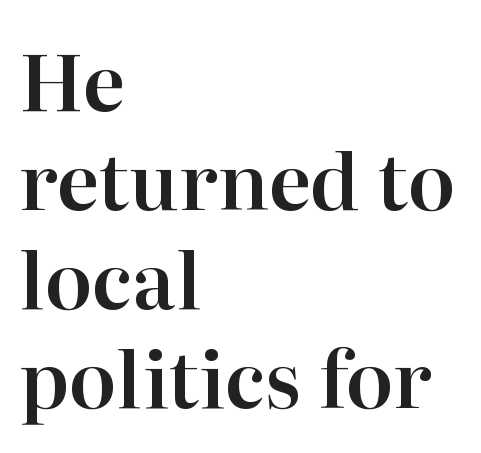
Note the varied advance widths — an 'i' is clearly narrower than an 'm'. Does the lettering tilt? It doesn't — this is upright. Unlike a clean sans, this face finishes its strokes with serifs. This rendering leaves character spacing at its baseline value. This sample is left-justified, so line endings fall wherever the words run out. How would I describe the line gaps? Plain and ordinary.
